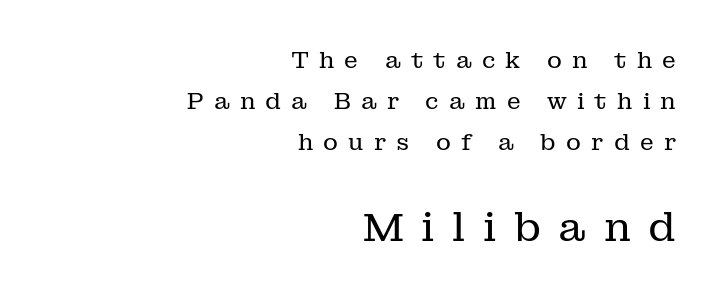
A quiet, ordinary-to-light weight characterises the typeface. The space beneath each line is pristine and unruled. The tracking jumps out immediately: characters are airy and widely separated. Bigger letters appear in the bottom chunk; the top chunk is reduced. Tall strokes in this sample are plumb rather than angled. Think of a printed novel: that variable character pitch is what you see here.
